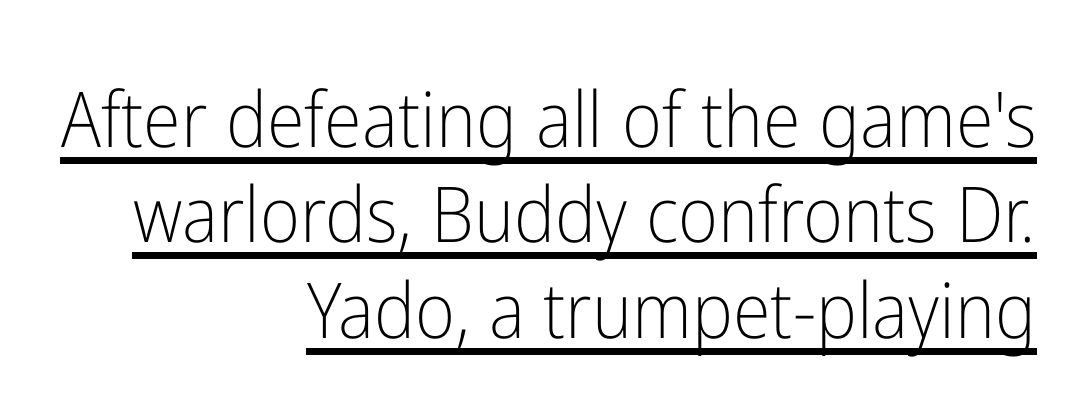
{"serif": "no", "italic": "no", "bold": "no", "weight": "light", "width": "condensed", "stroke_contrast": "low", "x_height": "medium", "monospaced": "no", "underline": "yes", "align": "right", "line_spacing_ratio": 1.24, "letter_spacing": "normal", "letter_spacing_em": 0.0, "glyph_px": 77}
